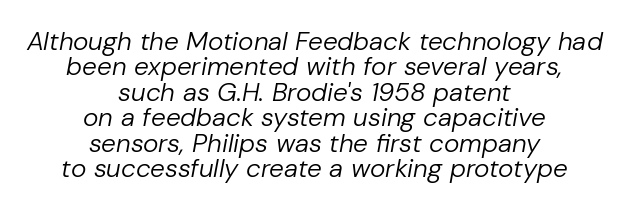
{"italic": "yes", "lean": "right", "slant_degrees": 10, "bold": "no", "underline": "no", "align": "center", "line_spacing": "tight", "line_spacing_ratio": 0.98, "letter_spacing": "normal", "letter_spacing_em": 0.0, "glyph_px": 26}
